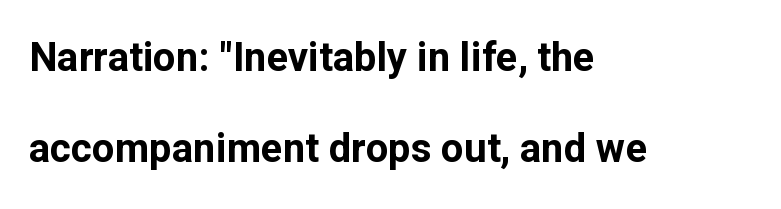
The image shows 40 px bold sans-serif type, upright; set left-aligned, loose line spacing (2.28x), normal letter spacing, not underlined; low stroke contrast and a medium x-height.
